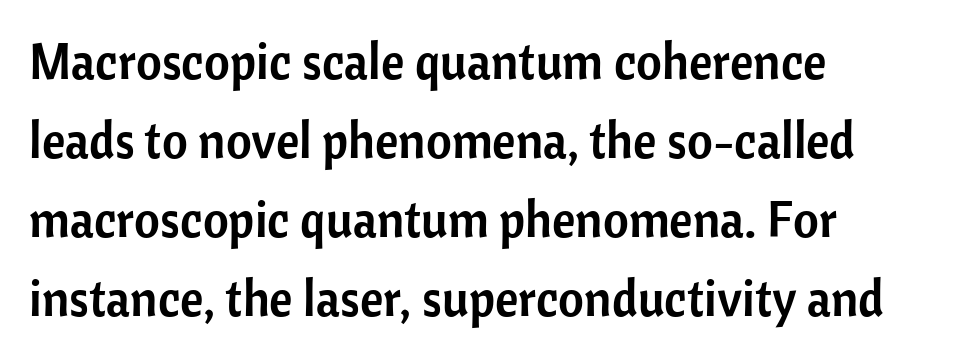
Q: Is the text italic (slanted)? A: No, it is upright.
Q: Is the typeface a serif or a sans-serif typeface? A: Sans-serif.
Q: Is the text underlined? A: No.
Q: How is the paragraph aligned? A: Left-aligned.
Q: Is the spacing between letters normal or unusually wide? A: Normal.
Q: Is the spacing between lines tight, normal or loose? A: Normal.
Q: Width (condensed, normal, or wide)? A: Normal.
Q: Stroke contrast? A: Low.
Q: x-height? A: Medium.
Q: Monospaced? A: No.
